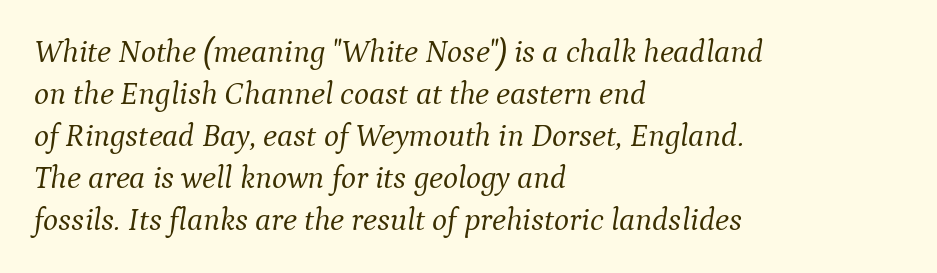
{"serif": "yes", "italic": "yes", "lean": "right", "slant_degrees": 9, "bold": "no", "weight": "light", "width": "normal", "stroke_contrast": "medium", "x_height": "medium", "monospaced": "no", "underline": "no", "align": "left", "line_spacing": "normal", "line_spacing_ratio": 1.31, "letter_spacing": "normal", "letter_spacing_em": 0.0, "glyph_px": 32}
